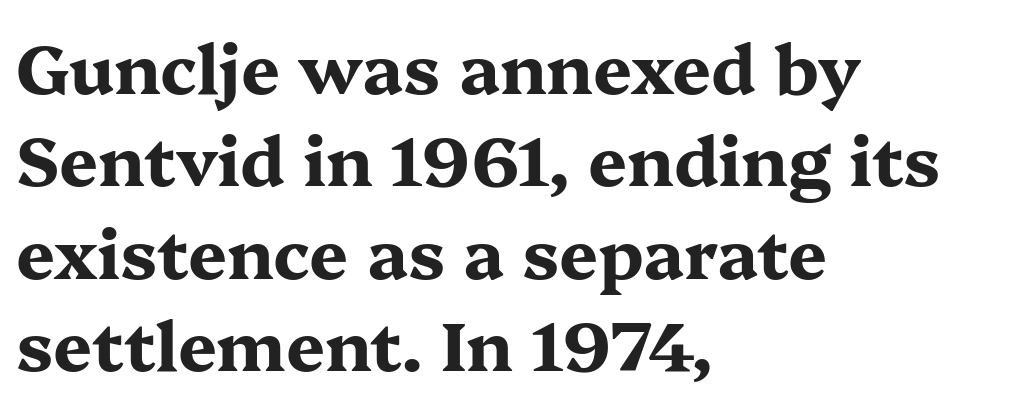
Q: Is the text bold? A: Yes.
Q: Is the text italic (slanted)? A: No, it is upright.
Q: Is the typeface a serif or a sans-serif typeface? A: Serif.
Q: Is the text underlined? A: No.
Q: How is the paragraph aligned? A: Left-aligned.
Q: Is the spacing between letters normal or unusually wide? A: Normal.
Q: Is the spacing between lines tight, normal or loose? A: Normal.
Q: Width (condensed, normal, or wide)? A: Wide.
Q: Stroke contrast? A: Medium.
Q: x-height? A: Medium.
Q: Monospaced? A: No.
